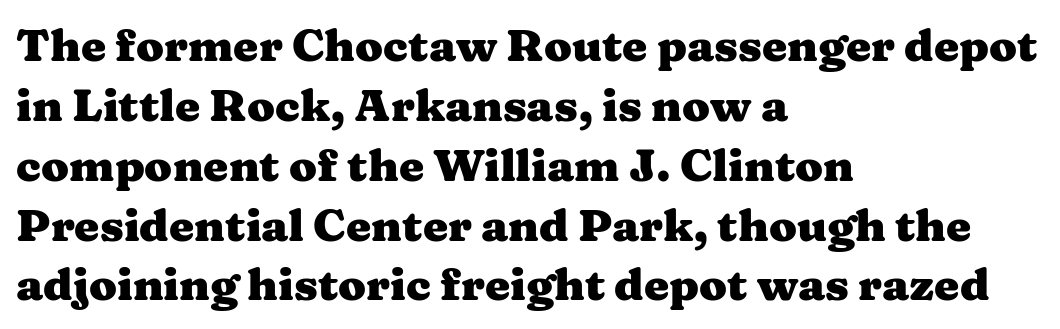
Whoever set this chose a conventional vertical rhythm. The lettering stays uniformly vertical, giving the passage a roman look. The foot of each line stays bare and open. Each word holds together tightly as a unit, with standard inter-letter gaps. Plenty of ink on the page — the face is bold.
